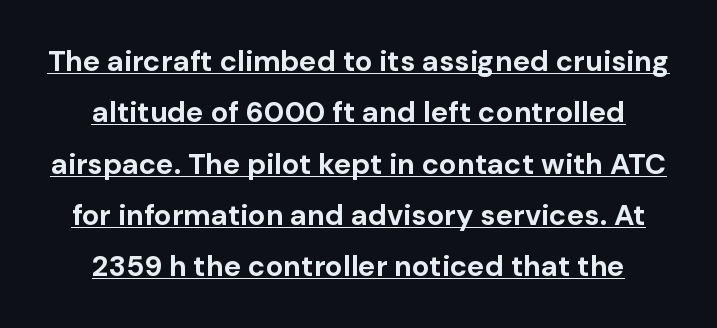
Nope, no serifs anywhere on these letters. Here the glyphs are tracked normally, forming tight word shapes. Caption: lettering with a line underneath. Horizontally, the lines are justified to the midpoint only. Style check: upright.
